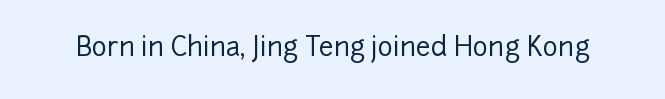
The image shows 26 px text type, upright; set normal letter spacing, not underlined.
